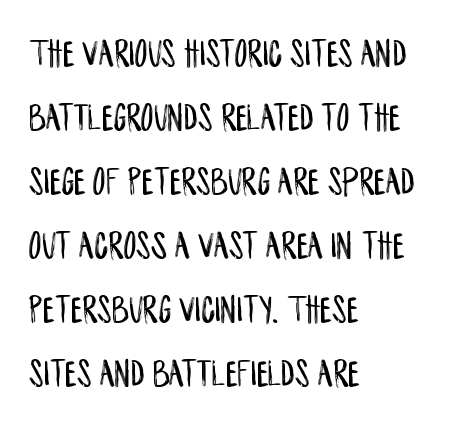
The image shows 40 px condensed sans-serif type, upright; set left-aligned, normal line spacing (1.6x), normal letter spacing, not underlined; low stroke contrast and a large x-height.
